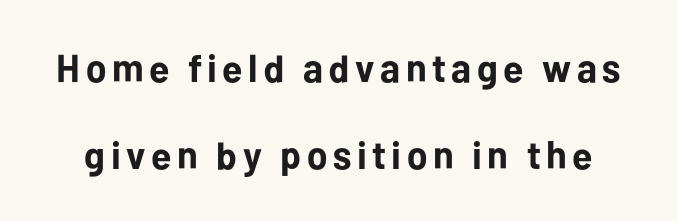
Q: Is the text bold? A: Yes.
Q: Is the text italic (slanted)? A: No, it is upright.
Q: Is the typeface a serif or a sans-serif typeface? A: Sans-serif.
Q: Is the text underlined? A: No.
Q: Is the spacing between lines tight, normal or loose? A: Loose.
Q: Width (condensed, normal, or wide)? A: Normal.
Q: Stroke contrast? A: Low.
Q: x-height? A: Medium.
Q: Monospaced? A: No.
